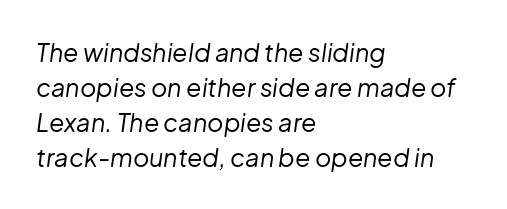
Q: Is the text bold? A: No.
Q: Is the text italic (slanted)? A: Yes, it leans right by about 8 degrees.
Q: Is the text underlined? A: No.
Q: How is the paragraph aligned? A: Left-aligned.
Q: Is the spacing between letters normal or unusually wide? A: Normal.
Q: Is the spacing between lines tight, normal or loose? A: Normal.
